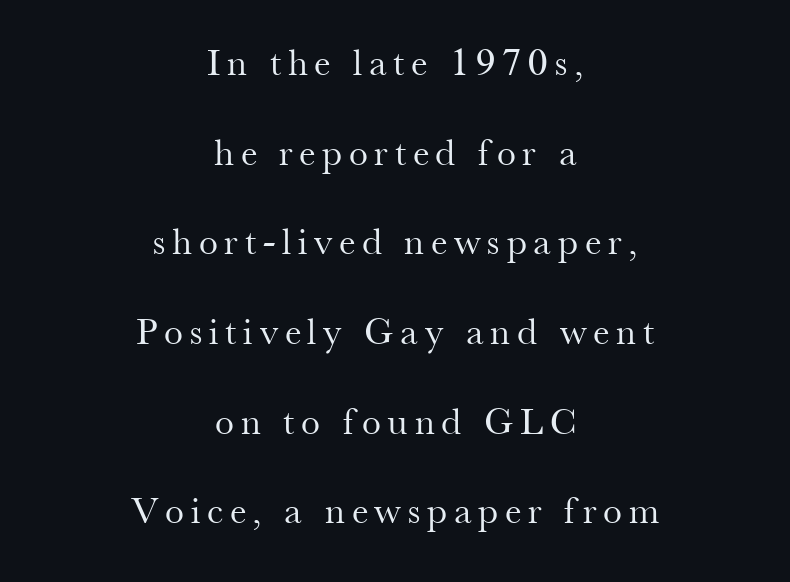
{"serif": "yes", "italic": "no", "bold": "no", "weight": "regular", "width": "normal", "stroke_contrast": "medium", "x_height": "small", "monospaced": "no", "underline": "no", "align": "center", "line_spacing": "loose", "line_spacing_ratio": 2.36, "glyph_px": 38}
